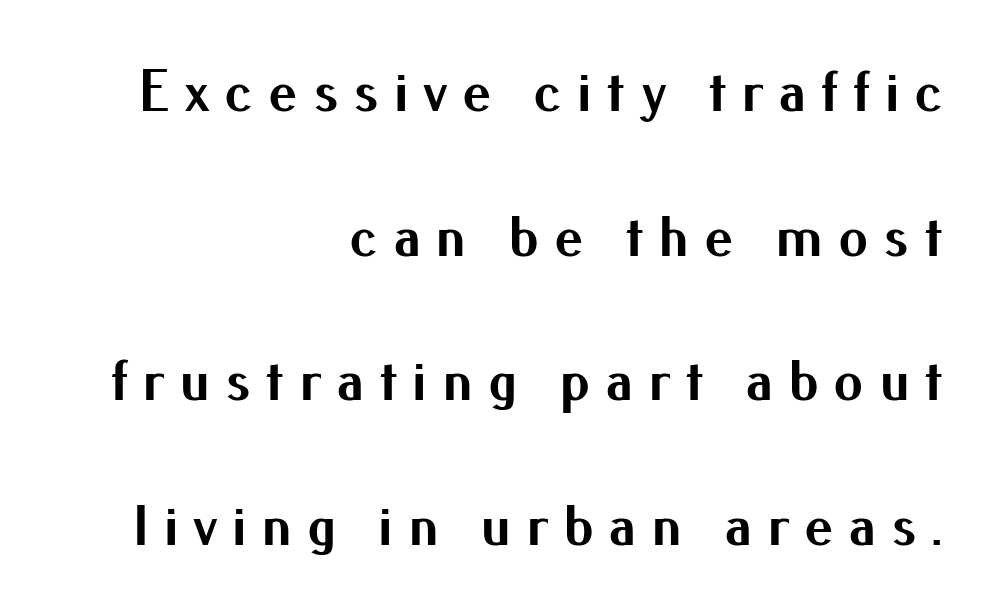
The image shows 59 px bold sans-serif type, upright; set right-aligned, loose line spacing (2.45x), unusually wide letter spacing (+0.25 em), not underlined; medium stroke contrast and a small x-height.
